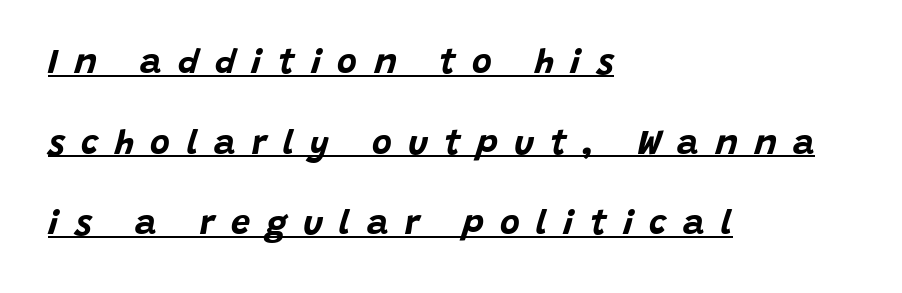
Q: Is the text bold? A: Yes.
Q: Is the text italic (slanted)? A: Yes, it leans right by about 15 degrees.
Q: Is the text underlined? A: Yes.
Q: How is the paragraph aligned? A: Left-aligned.
Q: Is the spacing between letters normal or unusually wide? A: Unusually wide.
Q: Is the spacing between lines tight, normal or loose? A: Loose.
Q: Width (condensed, normal, or wide)? A: Normal.
Q: Stroke contrast? A: Low.
Q: x-height? A: Large.
Q: Monospaced? A: No.
